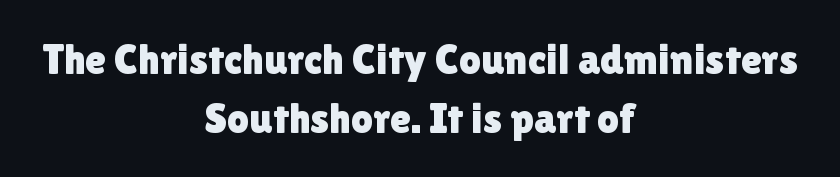
The letters carry no serifs — their stems end cleanly without finishing strokes. The letters stand straight up with perfectly vertical stems. The passage shown is not underscored anywhere. In terms of leading, this rendering sits right in the middle. The face used here is proportionally spaced, like ordinary book or web type.
